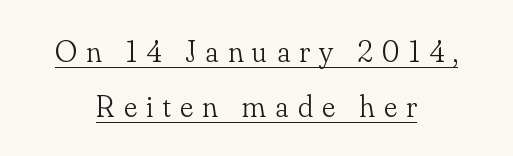
Q: Is the text bold? A: No.
Q: Is the text italic (slanted)? A: No, it is upright.
Q: Is the typeface a serif or a sans-serif typeface? A: Serif.
Q: Is the text underlined? A: Yes.
Q: How is the paragraph aligned? A: Centered.
Q: Is the spacing between letters normal or unusually wide? A: Unusually wide.
Q: Width (condensed, normal, or wide)? A: Normal.
Q: Stroke contrast? A: Low.
Q: x-height? A: Small.
Q: Monospaced? A: No.
